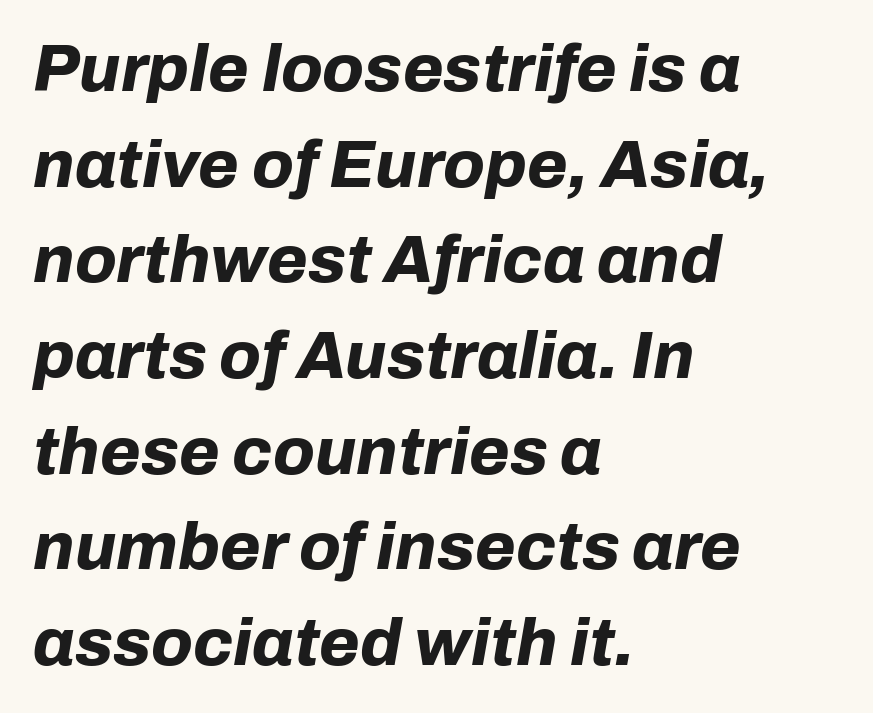
{"italic": "yes", "lean": "right", "slant_degrees": 10, "bold": "yes", "weight": "bold", "width": "normal", "stroke_contrast": "low", "x_height": "medium", "monospaced": "no", "underline": "no", "align": "left", "line_spacing": "normal", "line_spacing_ratio": 1.45, "letter_spacing": "normal", "letter_spacing_em": 0.0, "glyph_px": 66}
